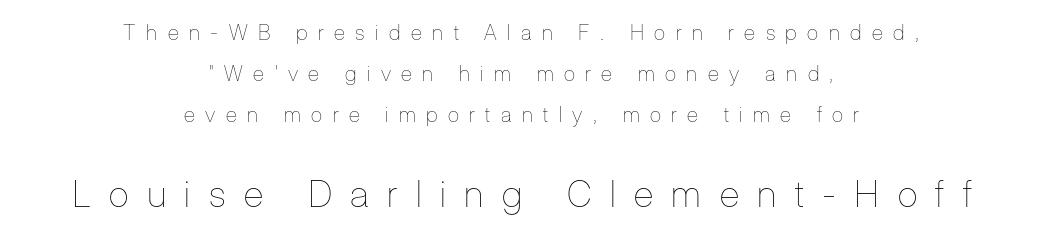
Q: Is the text bold? A: No.
Q: Is the text italic (slanted)? A: No, it is upright.
Q: Is the text underlined? A: No.
Q: How is the paragraph aligned? A: Centered.
Q: Is the spacing between letters normal or unusually wide? A: Unusually wide.
Q: Is the spacing between lines tight, normal or loose? A: Loose.
Q: Which block of text is set in a larger size, the first (top) or the second (bottom)? A: The second (bottom) one.
Q: Width (condensed, normal, or wide)? A: Condensed.
Q: Stroke contrast? A: Low.
Q: x-height? A: Medium.
Q: Monospaced? A: No.
